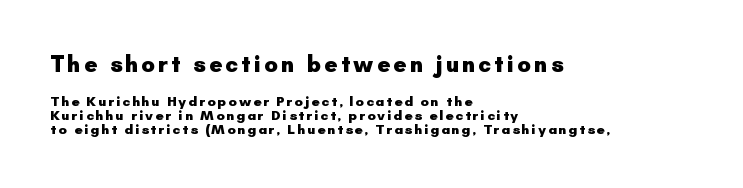
Q: Is the text bold? A: Yes.
Q: Is the text italic (slanted)? A: No, it is upright.
Q: Is the text underlined? A: No.
Q: How is the paragraph aligned? A: Left-aligned.
Q: Is the spacing between lines tight, normal or loose? A: Tight.
Q: Which block of text is set in a larger size, the first (top) or the second (bottom)? A: The first (top) one.
